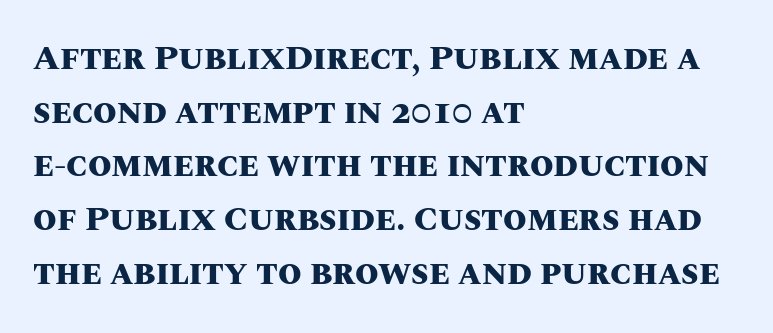
The image shows 34 px heavy type, upright; set left-aligned, normal line spacing (1.58x), normal letter spacing, not underlined; medium stroke contrast and a large x-height.
